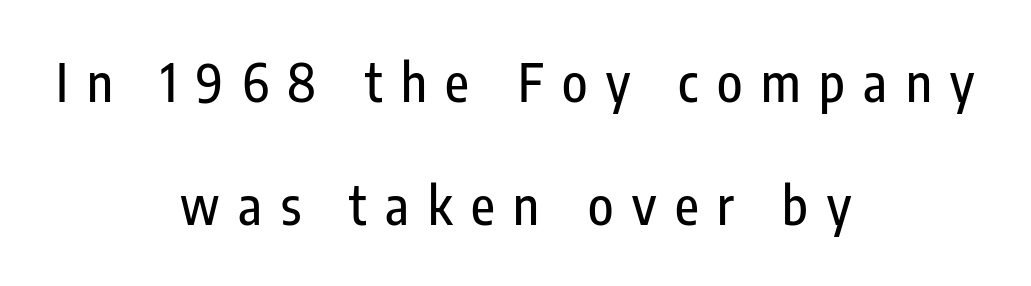
{"serif": "no", "italic": "no", "width": "condensed", "stroke_contrast": "low", "x_height": "medium", "monospaced": "no", "underline": "no", "align": "center", "line_spacing": "loose", "line_spacing_ratio": 2.37, "letter_spacing": "wide", "letter_spacing_em": 0.36, "glyph_px": 52}
